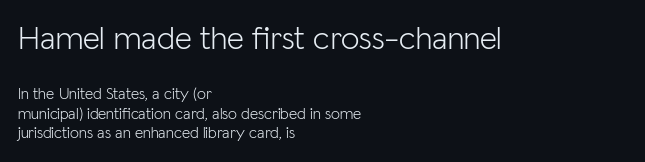
The image shows 33 px light sans-serif type, upright; set left-aligned, line spacing 1.21x, normal letter spacing, not underlined; the first (top) block is 2.06x larger; low stroke contrast and a medium x-height.
